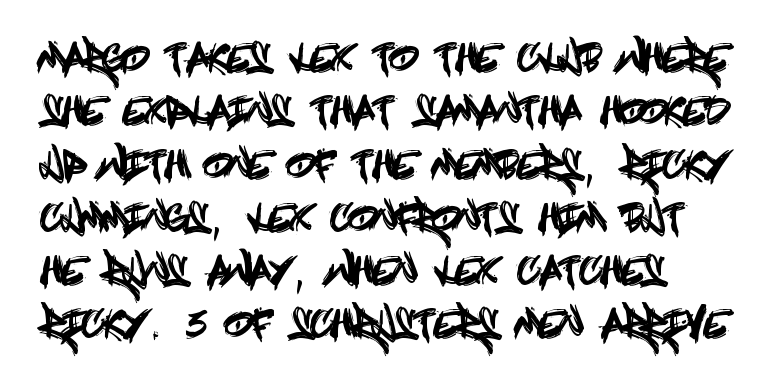
The image shows 37 px condensed sans-serif type; set left-aligned, normal line spacing (1.44x), normal letter spacing, not underlined; a large x-height.
